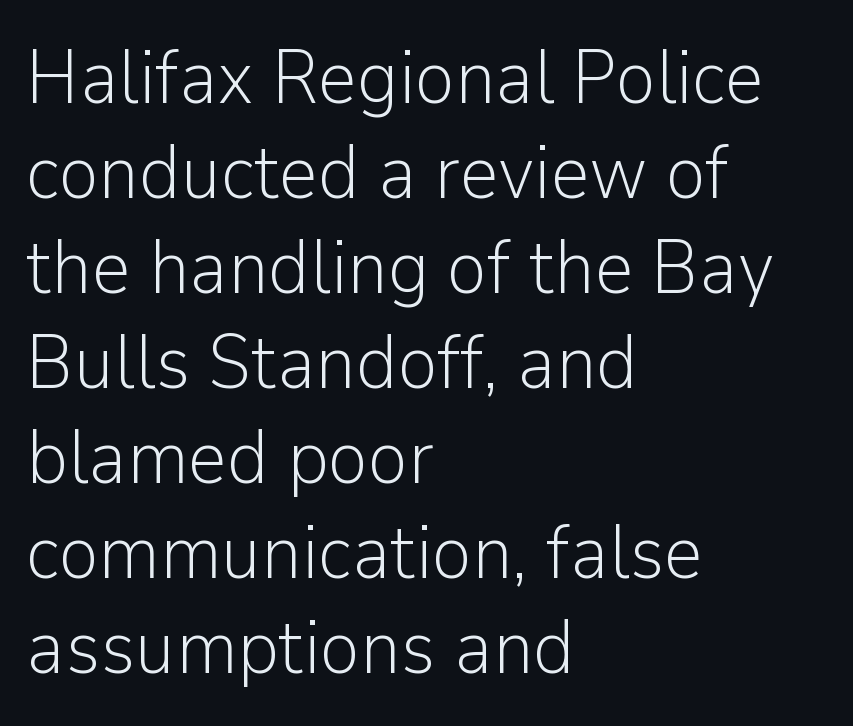
A bare baseline throughout the passage. In terms of letterform style, serifs are entirely absent. Here the glyphs are tracked normally, forming tight word shapes. Every stem runs plumb, perpendicular to the baseline. Does the copy run flush right? No — it runs flush left.
